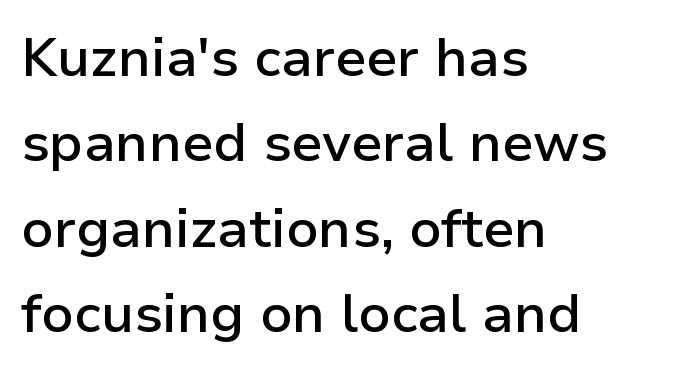
The image shows 54 px semibold sans-serif type, upright; set left-aligned, normal line spacing (1.58x), normal letter spacing, not underlined; low stroke contrast and a medium x-height.
